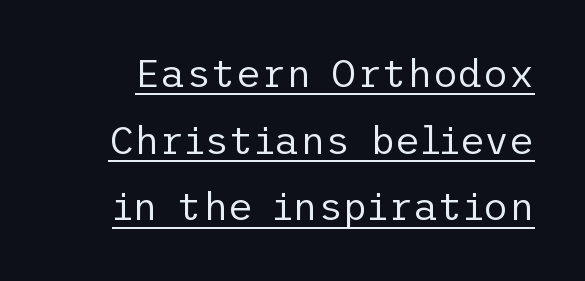
Q: Is the text bold? A: No.
Q: Is the text italic (slanted)? A: No, it is upright.
Q: Is the typeface a serif or a sans-serif typeface? A: Sans-serif.
Q: Is the text underlined? A: Yes.
Q: Is the spacing between letters normal or unusually wide? A: Normal.
Q: Width (condensed, normal, or wide)? A: Normal.
Q: Stroke contrast? A: Low.
Q: x-height? A: Medium.
